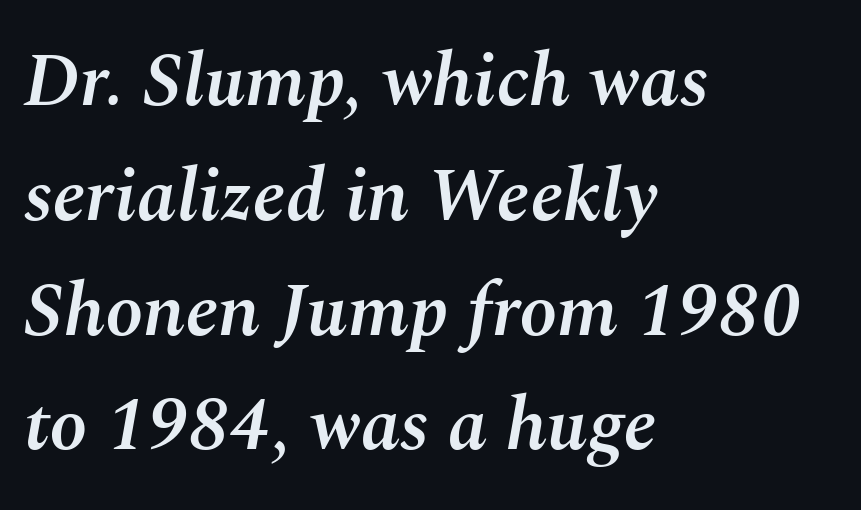
{"italic": "yes", "lean": "right", "slant_degrees": 10, "bold": "semi", "weight": "semibold", "width": "normal", "stroke_contrast": "medium", "x_height": "medium", "monospaced": "no", "underline": "no", "align": "left", "line_spacing": "normal", "line_spacing_ratio": 1.51, "letter_spacing": "normal", "letter_spacing_em": 0.0, "glyph_px": 76}
